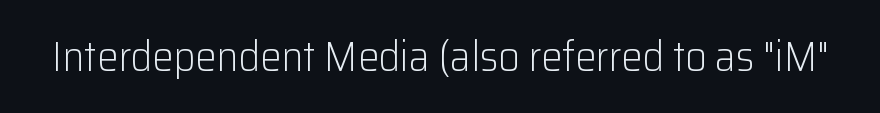
Q: Is the text bold? A: No.
Q: Is the text italic (slanted)? A: No, it is upright.
Q: Is the typeface a serif or a sans-serif typeface? A: Sans-serif.
Q: Is the text underlined? A: No.
Q: Is the spacing between letters normal or unusually wide? A: Normal.
Q: Width (condensed, normal, or wide)? A: Normal.
Q: Stroke contrast? A: Low.
Q: x-height? A: Medium.
Q: Monospaced? A: No.
